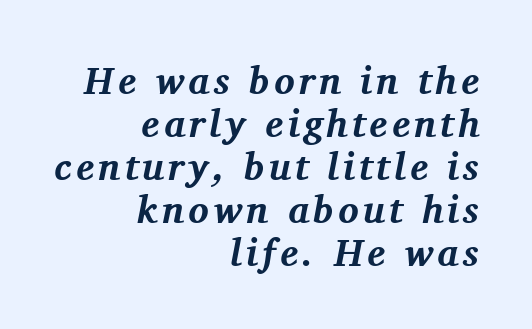
Compared with a flush-left layout, this one pins lines to the opposite, right side. This sample has the flowing, uneven cadence of proportional lettering. Bold? Absolutely — the strokes are thick and heavy. Style check: oblique.
